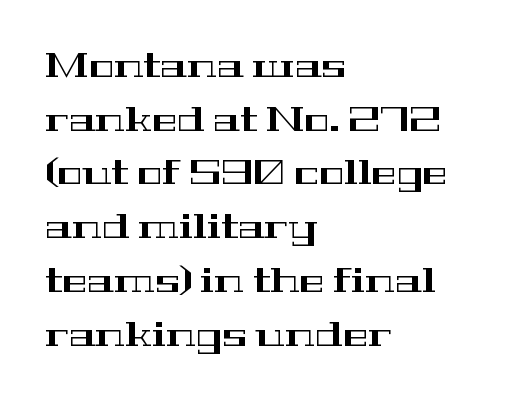
The image shows 34 px wide serif type, upright; set left-aligned, normal line spacing (1.58x), normal letter spacing, not underlined; high stroke contrast and a medium x-height.
